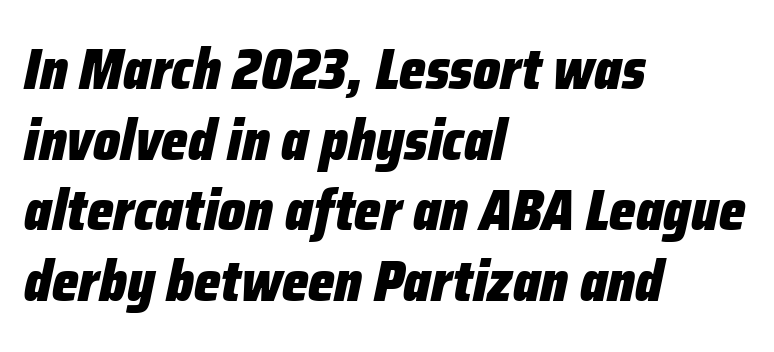
{"italic": "yes", "lean": "right", "slant_degrees": 12, "bold": "yes", "weight": "heavy", "width": "condensed", "stroke_contrast": "low", "x_height": "medium", "monospaced": "no", "underline": "no", "align": "left", "line_spacing_ratio": 1.24, "letter_spacing": "normal", "letter_spacing_em": 0.0, "glyph_px": 57}
